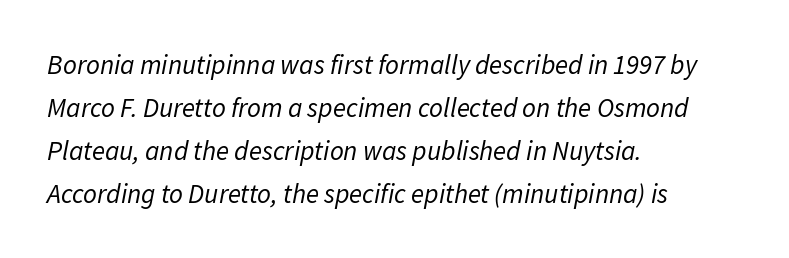
{"italic": "yes", "lean": "right", "slant_degrees": 11, "bold": "no", "underline": "no", "align": "left", "line_spacing": "normal", "line_spacing_ratio": 1.59, "letter_spacing": "normal", "letter_spacing_em": 0.0, "glyph_px": 27}
